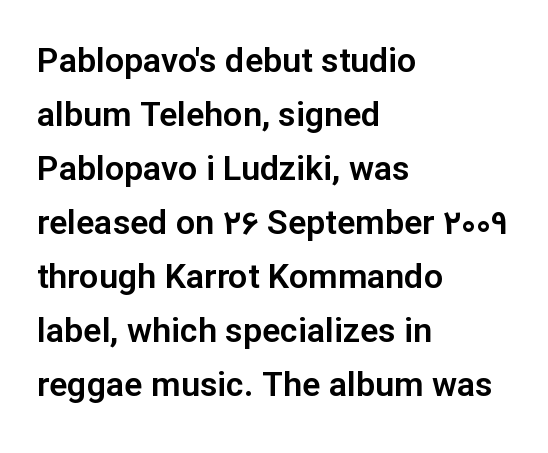
Think of a printed novel: that variable character pitch is what you see here. Serif or sans? Sans — the stroke terminals are bare. Baseline-to-baseline distance is the conventional proportion of letter height. The text block is weighted toward the left margin, trailing off unevenly rightward.
